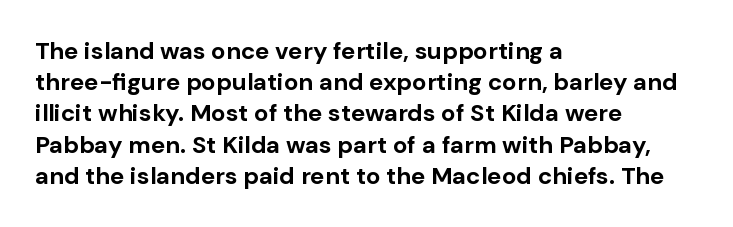
The image shows 24 px bold type, upright; set left-aligned, normal line spacing (1.3x), normal letter spacing, not underlined.
